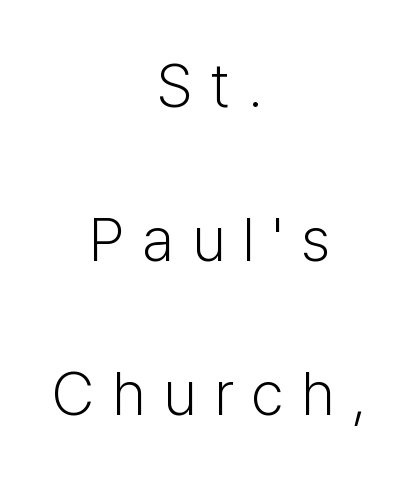
The image shows 62 px light sans-serif type, upright; set centered, loose line spacing (2.48x), unusually wide letter spacing (+0.28 em), not underlined; low stroke contrast and a medium x-height.
